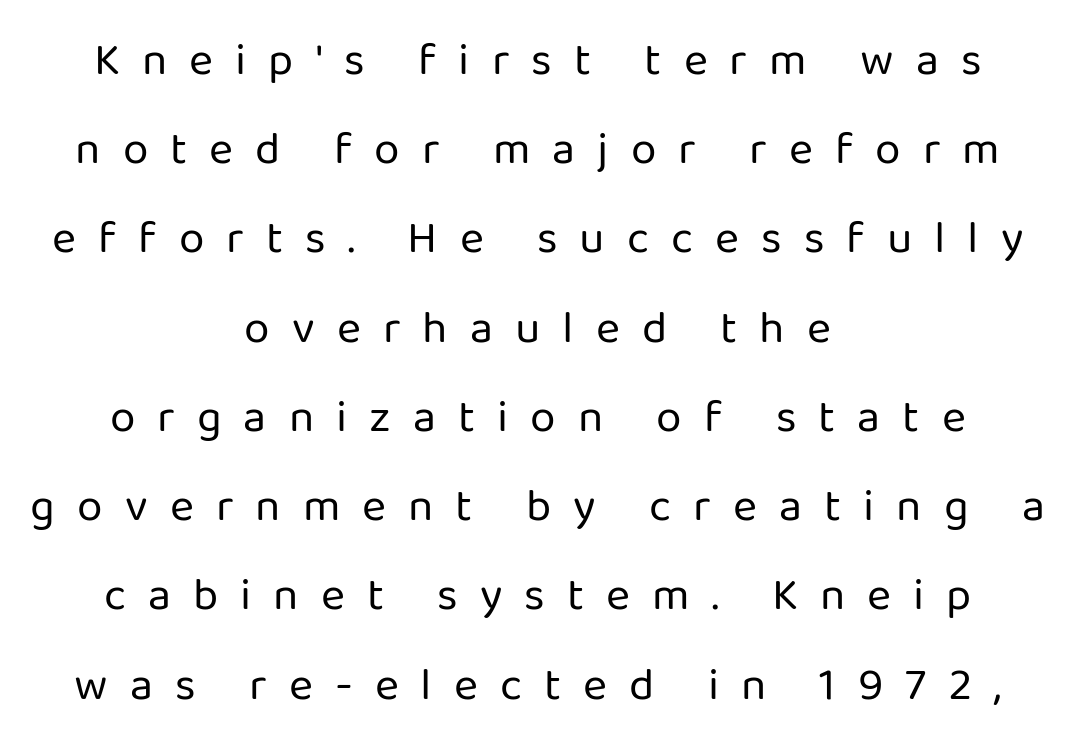
Varying glyph widths throughout — classic text-font behaviour. Think standard paragraph weight, or any step lighter than that. Rule under the text: the space is simply empty. Quick note: interline space is abundant. This is the regular roman posture of the typeface.
